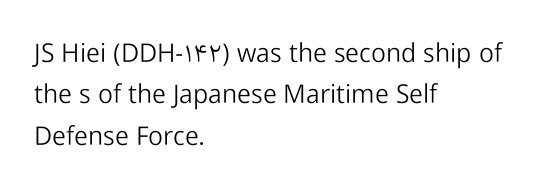
The image shows 26 px text type, upright; set left-aligned, normal line spacing (1.59x), normal letter spacing, not underlined.
